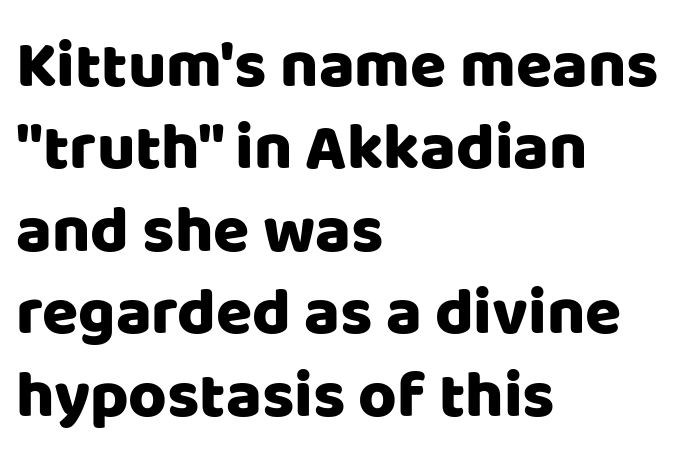
This rendering features lettering with no underline. Compared with typical paragraphs, the rows here are spaced about the same. Is the letter spacing exaggerated? No — it looks like the ordinary default. These lines were composed using upright roman letters.
